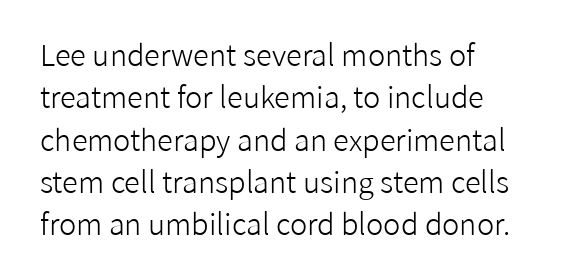
{"serif": "no", "italic": "no", "bold": "no", "weight": "light", "width": "normal", "stroke_contrast": "low", "x_height": "medium", "monospaced": "no", "underline": "no", "align": "left", "line_spacing": "normal", "line_spacing_ratio": 1.46, "letter_spacing": "normal", "letter_spacing_em": 0.0, "glyph_px": 29}
